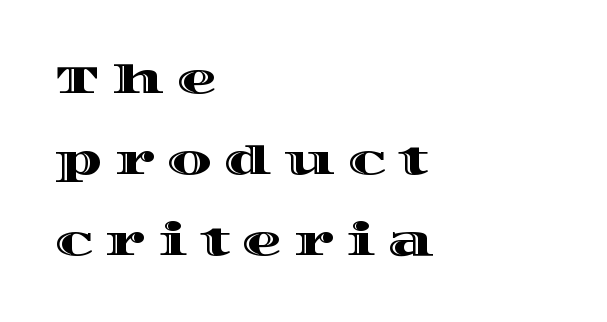
{"italic": "no", "width": "wide", "x_height": "large", "monospaced": "no", "underline": "no", "align": "left", "line_spacing": "loose", "line_spacing_ratio": 2.02, "letter_spacing": "wide", "letter_spacing_em": 0.31, "glyph_px": 40}
